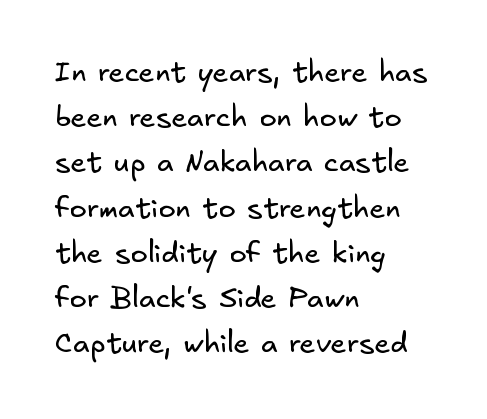
The image shows 29 px regular-weight sans-serif type; set left-aligned, normal line spacing (1.56x), normal letter spacing, not underlined; low stroke contrast and a small x-height.
